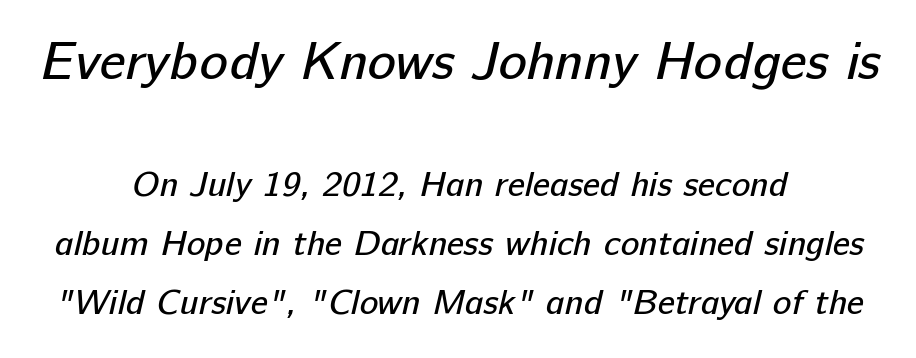
Descenders hang freely into open space. In terms of letterspacing, this is plain default setting. The letters advance in unequal steps, a hallmark of proportional type. Each stroke keeps to a modest, everyday thickness or less. Size contrast runs from large at the top to small at the bottom. The text was rendered using a sans face with plain stroke endings.
